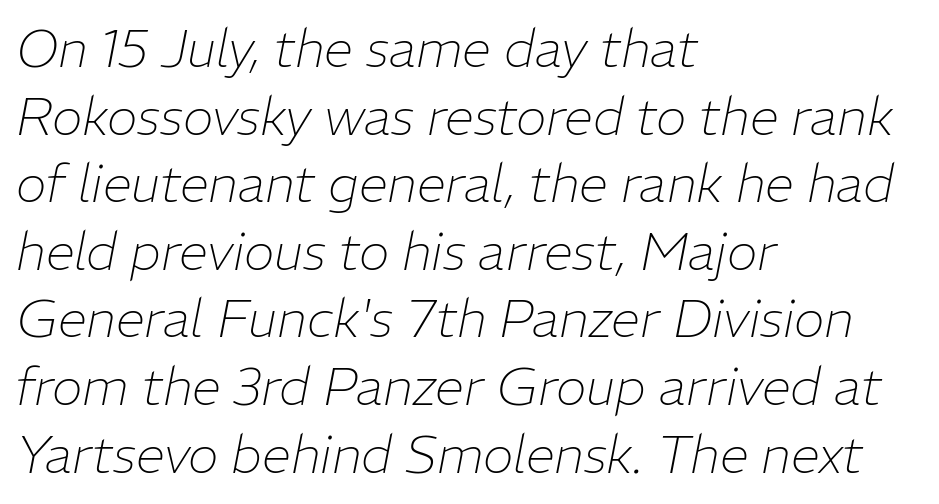
The image shows 52 px thin type, italic (leaning right); set left-aligned, normal line spacing (1.3x), normal letter spacing, not underlined; low stroke contrast and a medium x-height.
